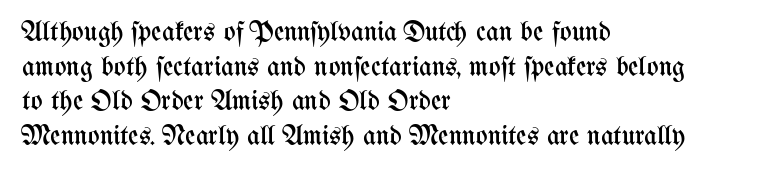
Letters have the restrained weight of plain body copy at most. Each letter keeps its own natural width here, so spacing adapts to shape. Short note: letters normally spaced. The string is rendered with underlining switched off.
